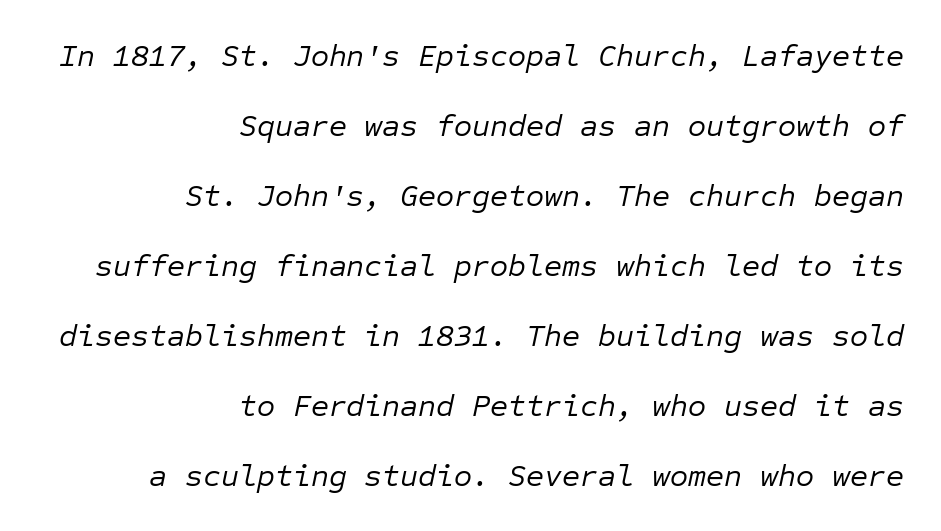
The image shows 31 px regular-weight type, italic (leaning right), monospaced; set right-aligned, loose line spacing (2.26x), normal letter spacing, not underlined; low stroke contrast and a medium x-height.
